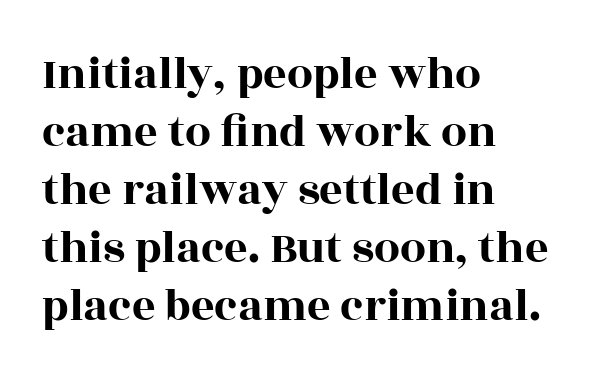
Q: Is the text italic (slanted)? A: No, it is upright.
Q: Is the typeface a serif or a sans-serif typeface? A: Serif.
Q: Is the text underlined? A: No.
Q: How is the paragraph aligned? A: Left-aligned.
Q: Is the spacing between letters normal or unusually wide? A: Normal.
Q: Is the spacing between lines tight, normal or loose? A: Normal.
Q: Width (condensed, normal, or wide)? A: Wide.
Q: x-height? A: Large.
Q: Monospaced? A: No.
